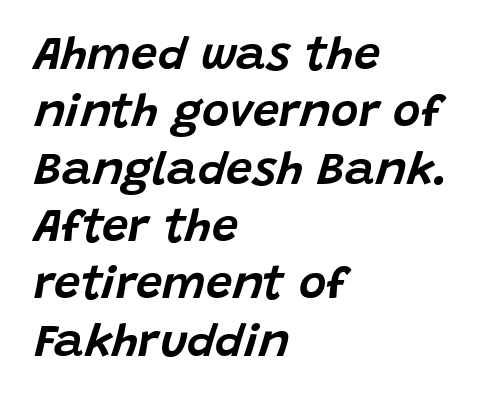
{"italic": "yes", "lean": "right", "slant_degrees": 15, "width": "normal", "stroke_contrast": "low", "x_height": "large", "monospaced": "no", "underline": "no", "align": "left", "line_spacing_ratio": 1.22, "letter_spacing": "normal", "letter_spacing_em": 0.0, "glyph_px": 47}
